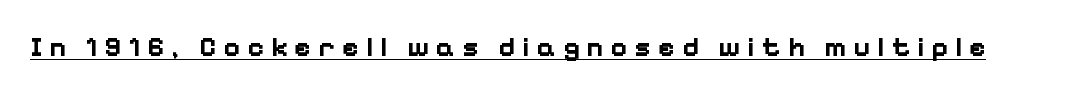
{"serif": "no", "italic": "no", "bold": "yes", "weight": "bold", "width": "normal", "stroke_contrast": "low", "x_height": "medium", "monospaced": "no", "underline": "yes", "letter_spacing": "wide", "letter_spacing_em": 0.25, "glyph_px": 28}
